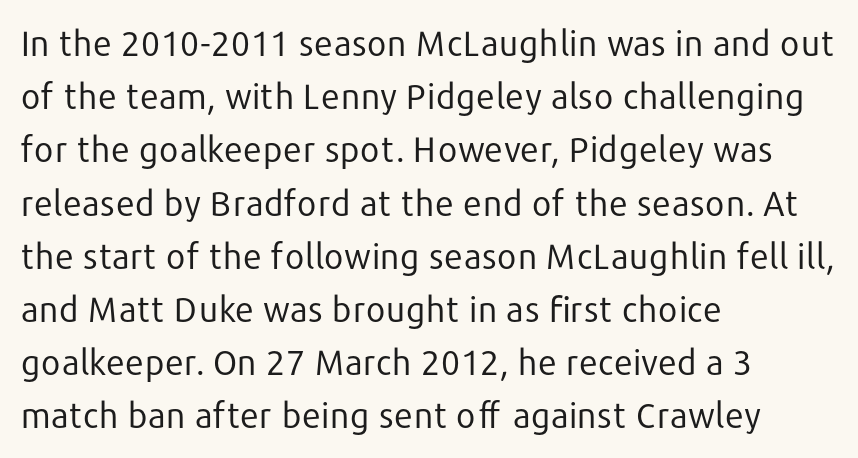
Character widths vary here, with narrow letters taking less room than wide ones. The lines are quadded left. Look at the bottom of the vertical strokes: they stop flat, with no serifs. Baseline-to-baseline distance is the conventional proportion of letter height. The type is set solid horizontally, with unmodified tracking. The font is comparable to plain body text, perhaps lighter.
